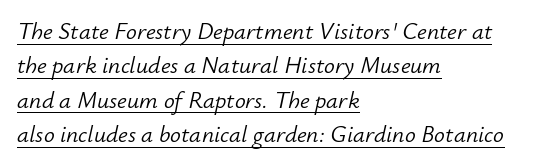
The image shows 24 px text type, italic (leaning right); set left-aligned, normal line spacing (1.43x), normal letter spacing, underlined.
